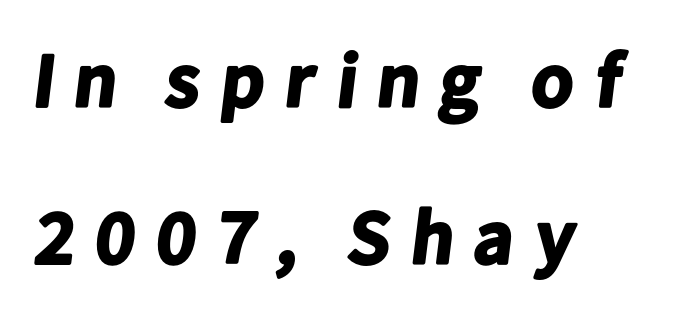
I'd call this a sans setting — the letters go barefoot. Students, observe: this is what heavily led, spacious text looks like. Here the designer chose a conventional face with non-uniform glyph widths. The strokes are fattened all the way to bold. A student would call this left alignment; a typographer would say flush left, rag right.
